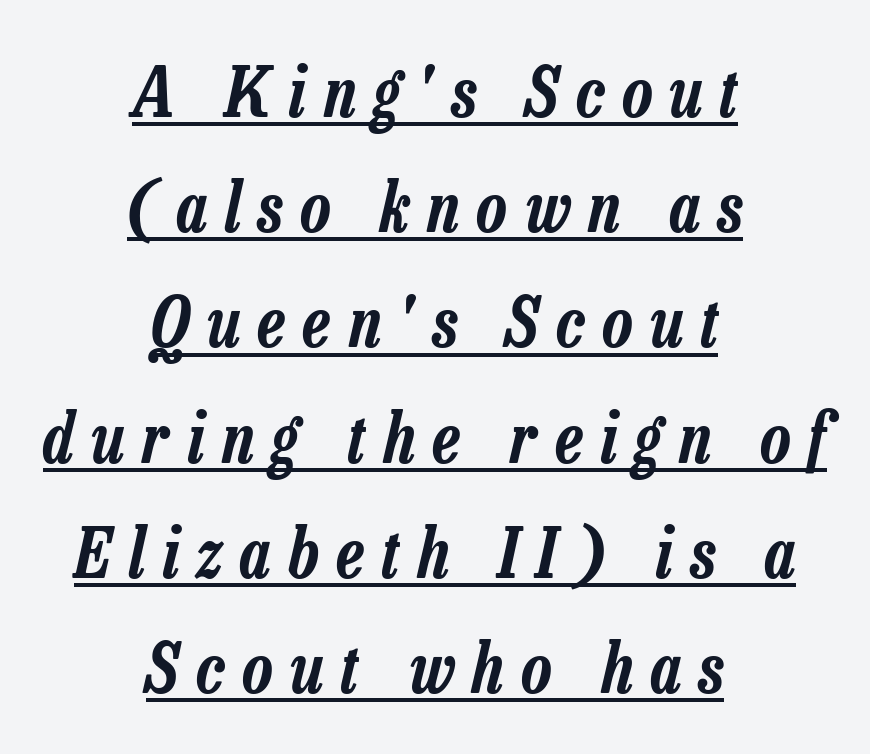
Is the letter spacing exaggerated? Yes — the characters are pushed far apart. How would I describe the line gaps? Plain and ordinary. Students, observe the line beneath the letters — that is underlining. The font's italic variant was chosen for this text. Both edges are ragged and mirror each other, which tells us the setting is centered.
